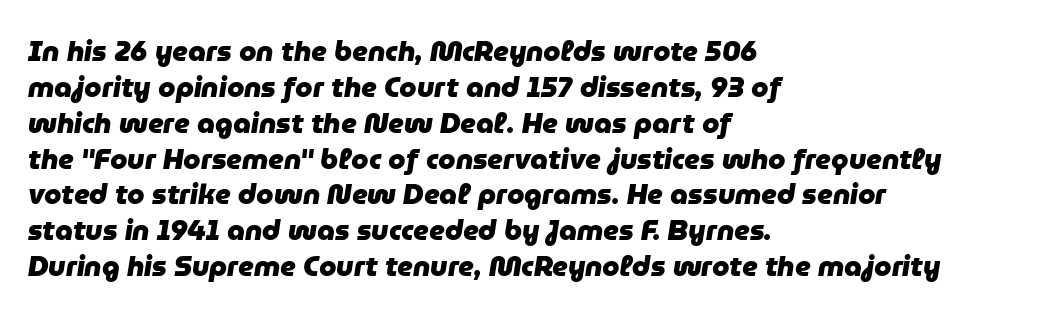
Q: Is the text bold? A: Yes.
Q: Is the text italic (slanted)? A: Yes, it leans right by about 9 degrees.
Q: Is the text underlined? A: No.
Q: How is the paragraph aligned? A: Left-aligned.
Q: Is the spacing between letters normal or unusually wide? A: Normal.
Q: Is the spacing between lines tight, normal or loose? A: Normal.
Q: Width (condensed, normal, or wide)? A: Normal.
Q: Stroke contrast? A: Low.
Q: x-height? A: Medium.
Q: Monospaced? A: No.
